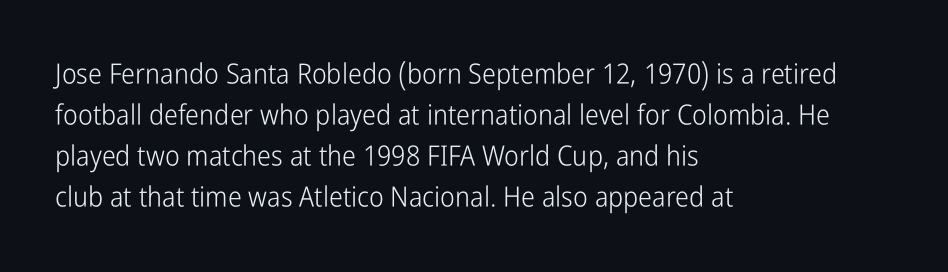
Quick note: interline space is typical. Is the type heavy? It reads as light-to-regular instead. The font family rendered here belongs to the sans-serif group. Descenders hang freely into open space.
